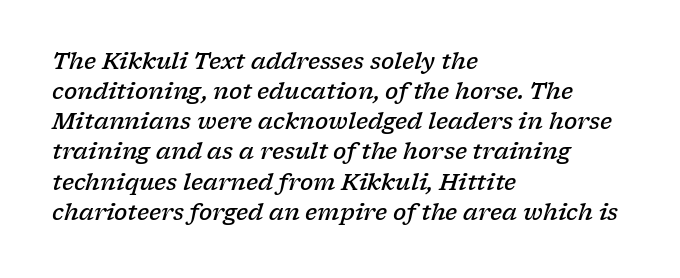
{"italic": "yes", "lean": "right", "slant_degrees": 17, "bold": "semi", "underline": "no", "align": "left", "line_spacing": "normal", "line_spacing_ratio": 1.37, "letter_spacing": "normal", "letter_spacing_em": 0.0, "glyph_px": 22}
